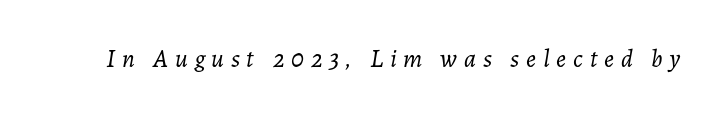
Q: Is the text bold? A: No.
Q: Is the text italic (slanted)? A: Yes, it leans right by about 7 degrees.
Q: Is the text underlined? A: No.
Q: Is the spacing between letters normal or unusually wide? A: Unusually wide.
